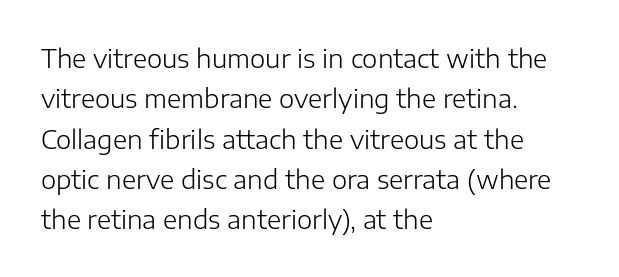
The image shows 26 px text type, upright; set left-aligned, normal line spacing (1.55x), normal letter spacing, not underlined.
